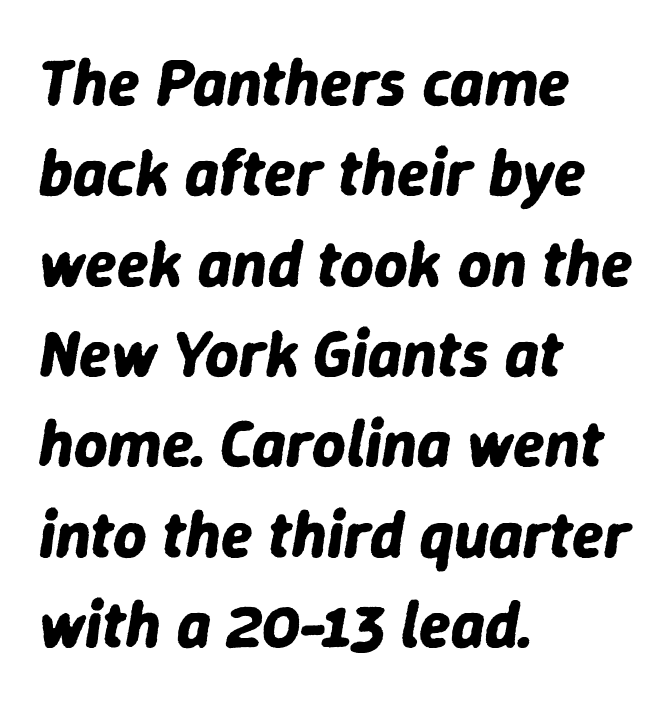
The image shows 65 px bold type, italic (leaning right); set left-aligned, normal line spacing (1.39x), normal letter spacing, not underlined; low stroke contrast and a medium x-height.
